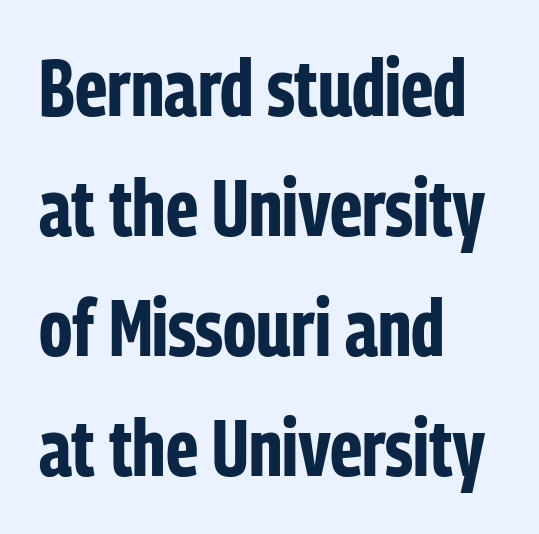
{"serif": "no", "italic": "no", "bold": "yes", "weight": "bold", "width": "condensed", "stroke_contrast": "low", "x_height": "medium", "monospaced": "no", "underline": "no", "align": "left", "line_spacing": "normal", "line_spacing_ratio": 1.52, "letter_spacing": "normal", "letter_spacing_em": 0.0, "glyph_px": 79}
